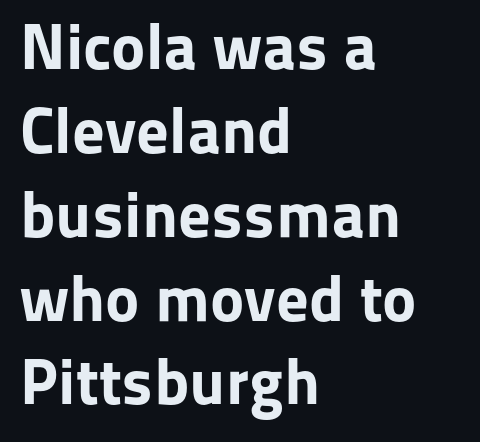
{"serif": "no", "italic": "no", "bold": "yes", "weight": "bold", "width": "normal", "stroke_contrast": "low", "x_height": "medium", "monospaced": "no", "underline": "no", "align": "left", "line_spacing": "normal", "line_spacing_ratio": 1.29, "letter_spacing": "normal", "letter_spacing_em": 0.0, "glyph_px": 65}
